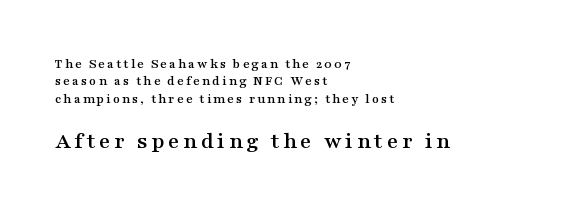
The compositor pushed each line to the left boundary. The lettering stays uniformly vertical, giving the passage a roman look. The passage shown begins with its smaller block and ends with its larger one. Glance below the letters and you will spot only blank space.
